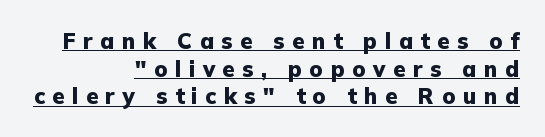
Q: Is the text bold? A: Yes.
Q: Is the text italic (slanted)? A: No, it is upright.
Q: Is the text underlined? A: Yes.
Q: How is the paragraph aligned? A: Right-aligned.
Q: Is the spacing between letters normal or unusually wide? A: Unusually wide.
Q: Is the spacing between lines tight, normal or loose? A: Normal.
